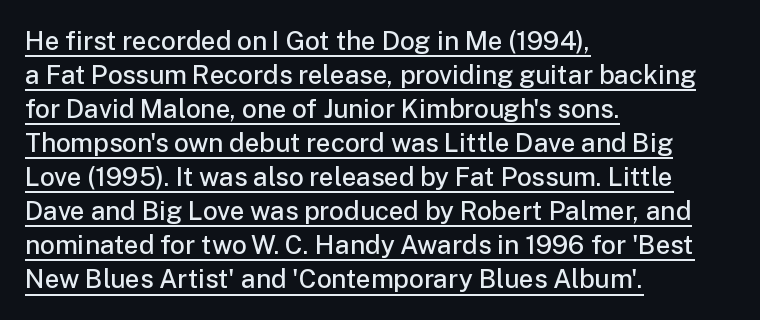
The axis of the letterforms is exactly vertical. Underlined type. The face used here is rendered with its standard letterfit. Reading down the column, the eye jumps a familiar distance to each next line. The lines in this sample share a left origin and differ only in where they stop.
